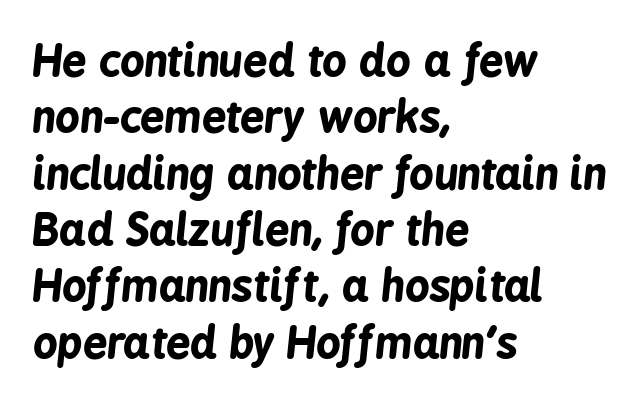
{"italic": "yes", "lean": "right", "slant_degrees": 6, "bold": "yes", "weight": "bold", "width": "condensed", "stroke_contrast": "low", "x_height": "medium", "monospaced": "no", "underline": "no", "align": "left", "line_spacing": "normal", "line_spacing_ratio": 1.31, "letter_spacing": "normal", "letter_spacing_em": 0.0, "glyph_px": 43}
